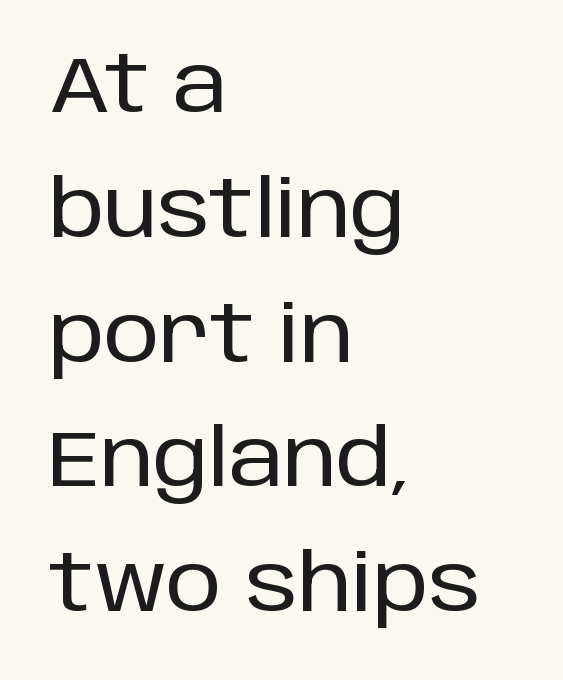
The image shows 79 px sans-serif type, upright; set left-aligned, normal line spacing (1.58x), normal letter spacing, not underlined; low stroke contrast and a large x-height.
